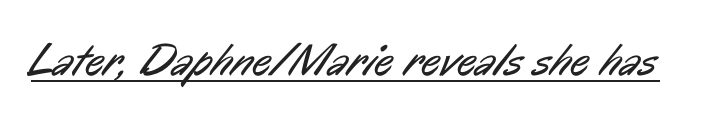
The image shows 46 px regular-weight, condensed sans-serif type; set normal letter spacing, underlined; low stroke contrast and a medium x-height.
